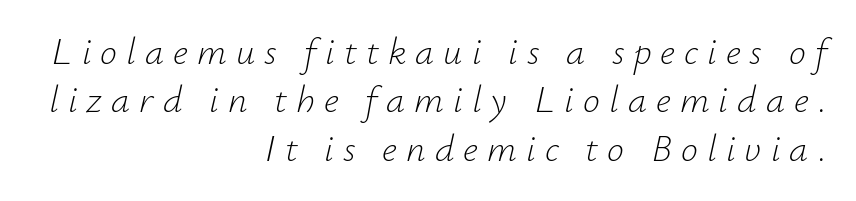
Q: Is the text bold? A: No.
Q: Is the text italic (slanted)? A: Yes, it leans right by about 12 degrees.
Q: Is the text underlined? A: No.
Q: How is the paragraph aligned? A: Right-aligned.
Q: Is the spacing between letters normal or unusually wide? A: Unusually wide.
Q: Is the spacing between lines tight, normal or loose? A: Normal.
Q: Width (condensed, normal, or wide)? A: Normal.
Q: Stroke contrast? A: Low.
Q: x-height? A: Small.
Q: Monospaced? A: No.
